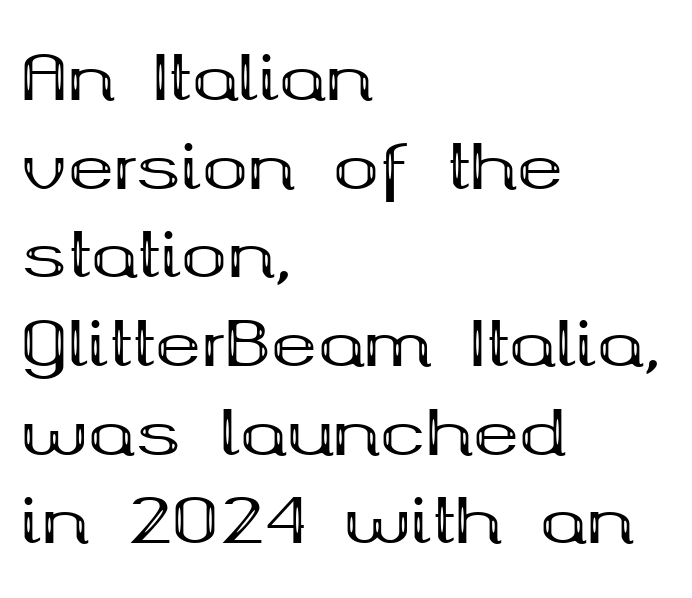
Q: Is the text bold? A: Yes.
Q: Is the text italic (slanted)? A: No, it is upright.
Q: Is the typeface a serif or a sans-serif typeface? A: Serif.
Q: Is the text underlined? A: No.
Q: How is the paragraph aligned? A: Left-aligned.
Q: Is the spacing between letters normal or unusually wide? A: Normal.
Q: Is the spacing between lines tight, normal or loose? A: Normal.
Q: Width (condensed, normal, or wide)? A: Wide.
Q: Stroke contrast? A: Medium.
Q: x-height? A: Medium.
Q: Monospaced? A: No.
